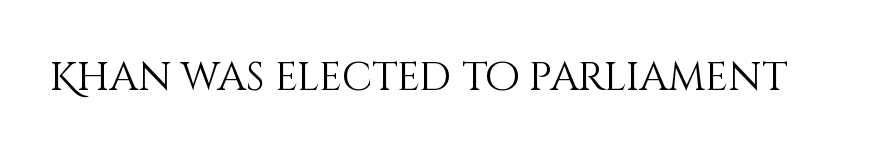
Q: Is the text bold? A: No.
Q: Is the text italic (slanted)? A: No, it is upright.
Q: Is the text underlined? A: No.
Q: Is the spacing between letters normal or unusually wide? A: Normal.
Q: Width (condensed, normal, or wide)? A: Normal.
Q: Stroke contrast? A: Medium.
Q: x-height? A: Large.
Q: Monospaced? A: No.
